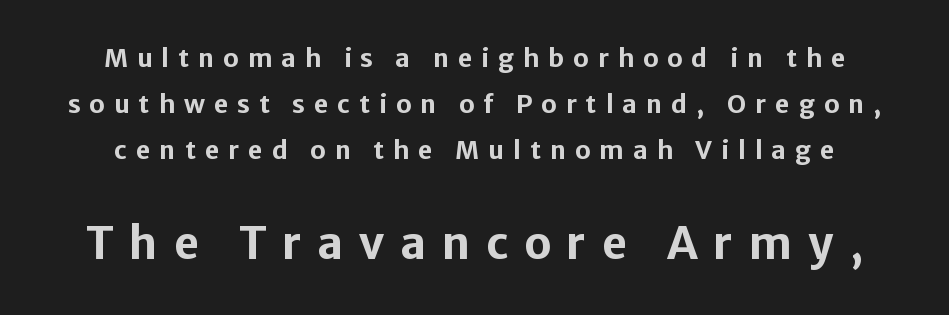
The image shows 44 px bold sans-serif type, upright; set line spacing 1.84x, unusually wide letter spacing (+0.36 em), not underlined; the second (bottom) block is 1.76x larger; low stroke contrast and a medium x-height.
